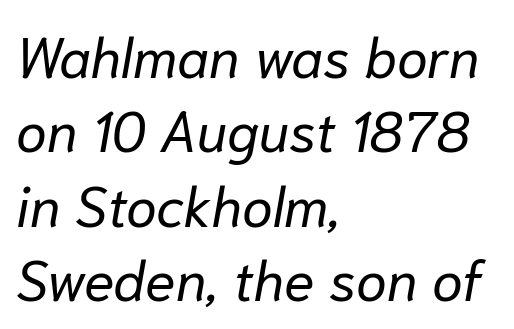
{"italic": "yes", "lean": "right", "slant_degrees": 10, "bold": "no", "weight": "regular", "width": "normal", "stroke_contrast": "low", "x_height": "medium", "monospaced": "no", "underline": "no", "align": "left", "line_spacing": "normal", "line_spacing_ratio": 1.33, "letter_spacing": "normal", "letter_spacing_em": 0.0, "glyph_px": 56}
